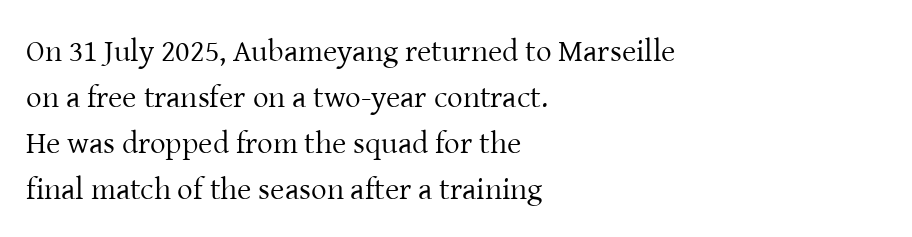
{"serif": "yes", "italic": "no", "bold": "no", "weight": "regular", "width": "normal", "stroke_contrast": "low", "x_height": "medium", "monospaced": "no", "underline": "no", "align": "left", "line_spacing": "normal", "line_spacing_ratio": 1.48, "letter_spacing": "normal", "letter_spacing_em": 0.0, "glyph_px": 31}
